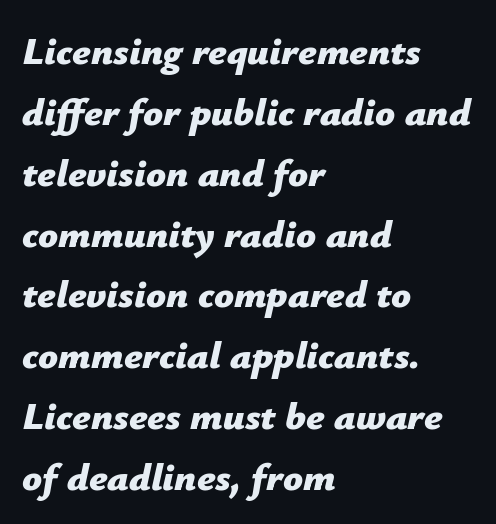
Q: Is the text bold? A: Yes.
Q: Is the text italic (slanted)? A: Yes, it leans right by about 12 degrees.
Q: Is the text underlined? A: No.
Q: How is the paragraph aligned? A: Left-aligned.
Q: Is the spacing between letters normal or unusually wide? A: Normal.
Q: Is the spacing between lines tight, normal or loose? A: Normal.
Q: Width (condensed, normal, or wide)? A: Normal.
Q: Stroke contrast? A: Low.
Q: x-height? A: Medium.
Q: Monospaced? A: No.
